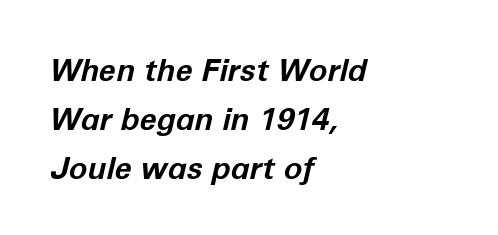
Each glyph is drawn with heavy, bold strokes. Does the leading feel generous? No, just average. Here the designer chose a conventional face with non-uniform glyph widths. Characters follow at the spacing the type designer built in. This rendering features lettering with no underline. The axis of the letterforms is tilted away from vertical.
